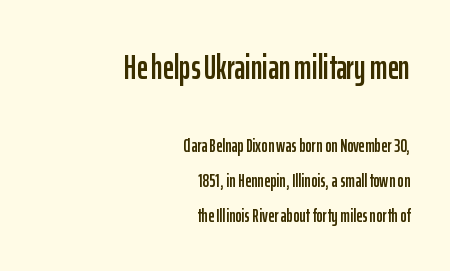
A bare baseline throughout the passage. The lettering holds an erect, upright posture throughout. The rendering uses natural spacing where letterforms have individual widths. Inter-character spacing is left at the font's built-in metrics. Reading down the block, your eye finds every line finishing at a fixed right position. This rendering employs a face without finishing strokes, i.e., a sans-serif.
